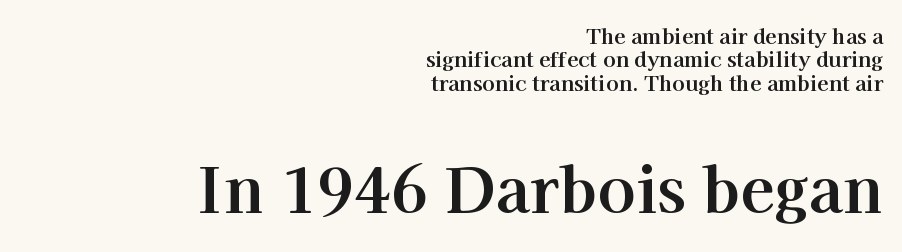
The image shows 63 px bold serif type, upright; set right-aligned, tight line spacing (1.11x), normal letter spacing, not underlined; the second (bottom) block is 3.0x larger; high stroke contrast and a medium x-height.
